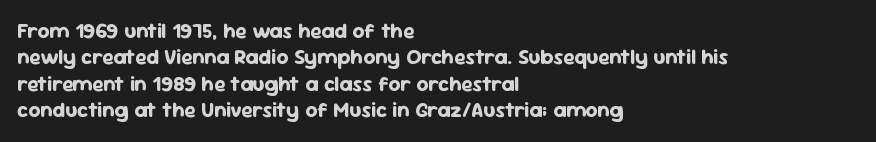
{"italic": "no", "bold": "yes", "underline": "no", "align": "left", "line_spacing": "normal", "line_spacing_ratio": 1.26, "letter_spacing": "normal", "letter_spacing_em": 0.0, "glyph_px": 21}
